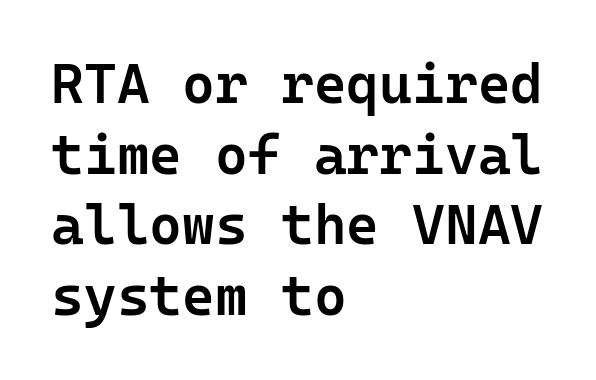
Q: Is the text bold? A: Semi-bold.
Q: Is the text italic (slanted)? A: No, it is upright.
Q: Is the typeface a serif or a sans-serif typeface? A: Sans-serif.
Q: Is the text underlined? A: No.
Q: How is the paragraph aligned? A: Left-aligned.
Q: Is the spacing between letters normal or unusually wide? A: Normal.
Q: Is the spacing between lines tight, normal or loose? A: Normal.
Q: Width (condensed, normal, or wide)? A: Normal.
Q: Stroke contrast? A: Low.
Q: x-height? A: Medium.
